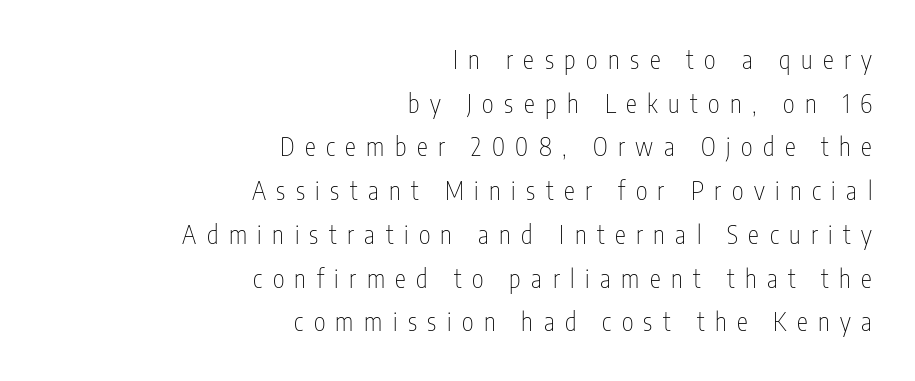
Q: Is the text bold? A: No.
Q: Is the text italic (slanted)? A: No, it is upright.
Q: Is the text underlined? A: No.
Q: How is the paragraph aligned? A: Right-aligned.
Q: Is the spacing between letters normal or unusually wide? A: Unusually wide.
